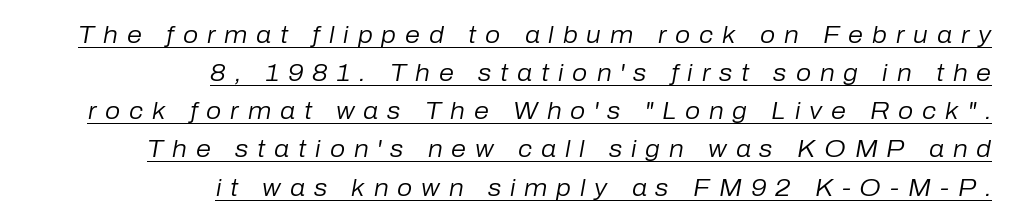
The axis of the letterforms is tilted away from vertical. Horizontal alignment here is rightward, an uncommon choice for prose. Weight: in the light-to-regular range. Caption: expanded tracking, letters set apart. Rows of type keep a routine distance in the vertical direction. Quick note: underline on.
